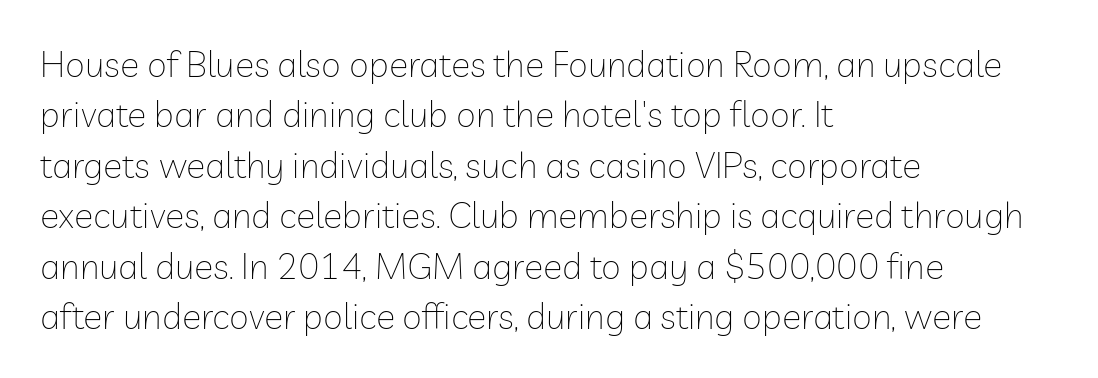
Q: Is the text bold? A: No.
Q: Is the text italic (slanted)? A: No, it is upright.
Q: Is the typeface a serif or a sans-serif typeface? A: Sans-serif.
Q: Is the text underlined? A: No.
Q: How is the paragraph aligned? A: Left-aligned.
Q: Is the spacing between letters normal or unusually wide? A: Normal.
Q: Is the spacing between lines tight, normal or loose? A: Normal.
Q: Width (condensed, normal, or wide)? A: Normal.
Q: Stroke contrast? A: Low.
Q: x-height? A: Medium.
Q: Monospaced? A: No.
